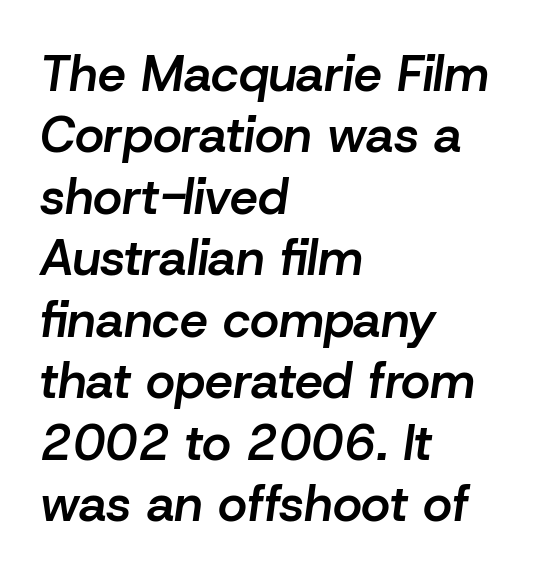
A typesetter would call this proportional, since set widths differ per character. Is the type slanted? Yes — the strokes lean at a clear angle. Lines of text with bare space underneath. Left-aligned paragraph, ragged on the right.
